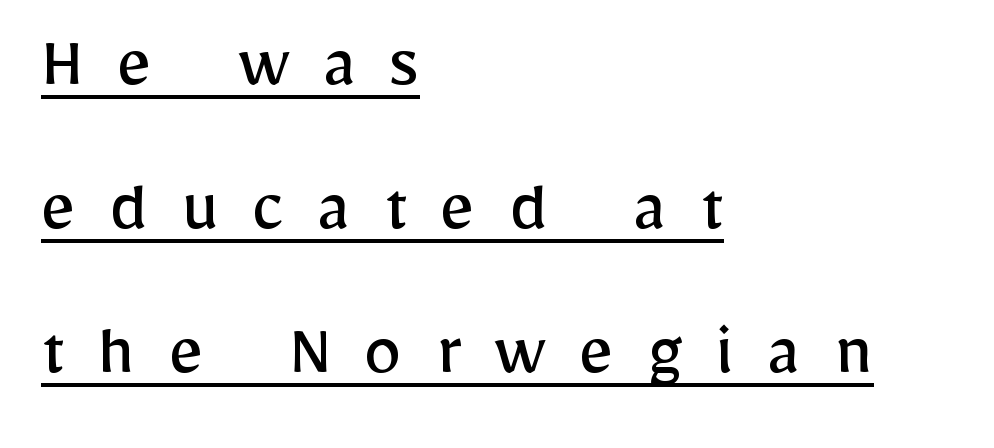
{"serif": "no", "italic": "no", "bold": "no", "weight": "regular", "width": "normal", "stroke_contrast": "low", "x_height": "medium", "monospaced": "no", "underline": "yes", "align": "left", "line_spacing_ratio": 1.87, "letter_spacing": "wide", "letter_spacing_em": 0.43, "glyph_px": 77}
